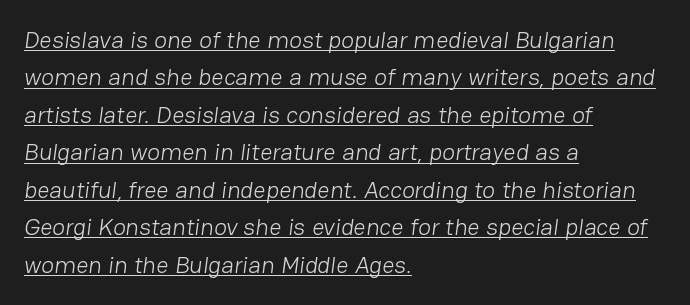
Q: Is the text bold? A: No.
Q: Is the text underlined? A: Yes.
Q: How is the paragraph aligned? A: Left-aligned.
Q: Is the spacing between letters normal or unusually wide? A: Normal.
Q: Is the spacing between lines tight, normal or loose? A: Normal.
